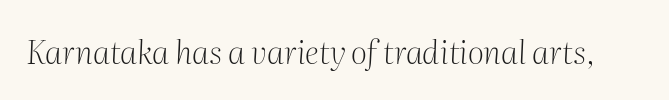
Q: Is the text bold? A: No.
Q: Is the text italic (slanted)? A: Yes, it leans right by about 2 degrees.
Q: Is the typeface a serif or a sans-serif typeface? A: Serif.
Q: Is the text underlined? A: No.
Q: Is the spacing between letters normal or unusually wide? A: Normal.
Q: Width (condensed, normal, or wide)? A: Normal.
Q: Stroke contrast? A: Medium.
Q: x-height? A: Medium.
Q: Monospaced? A: No.
